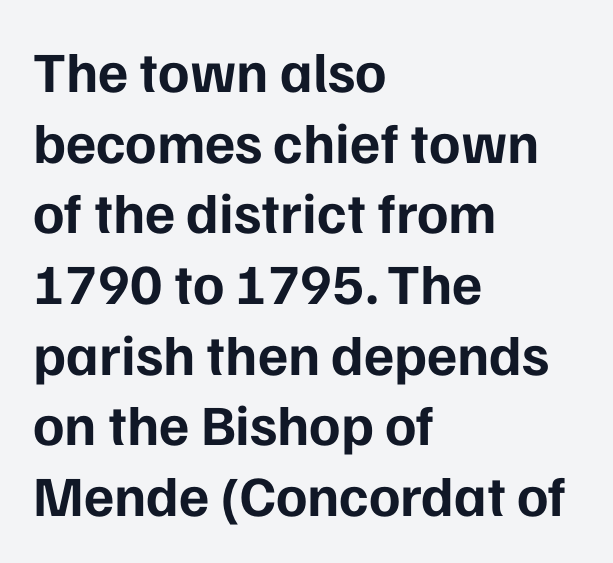
A clean baseline with only descenders dipping below it. The passage shown is typed in a proportional face where columns would drift. Does the type have serifs? No, each stem ends abruptly. Horizontal alignment here is leftward, the default for most running prose. It's the straight-up-and-down kind of type.
